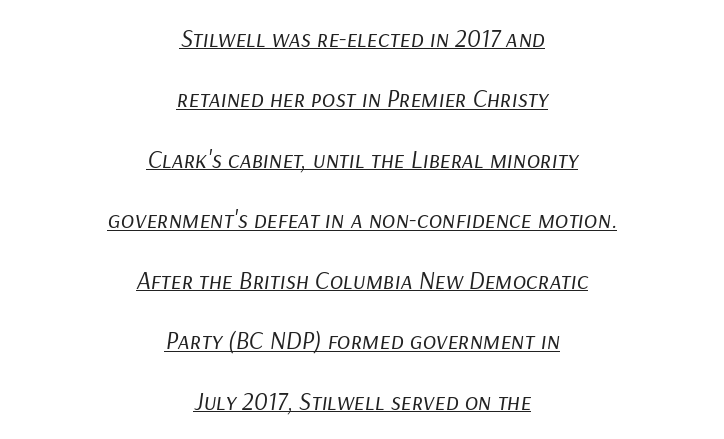
Q: Is the text bold? A: No.
Q: Is the text italic (slanted)? A: Yes, it leans right by about 9 degrees.
Q: Is the text underlined? A: Yes.
Q: How is the paragraph aligned? A: Centered.
Q: Is the spacing between letters normal or unusually wide? A: Normal.
Q: Is the spacing between lines tight, normal or loose? A: Loose.
